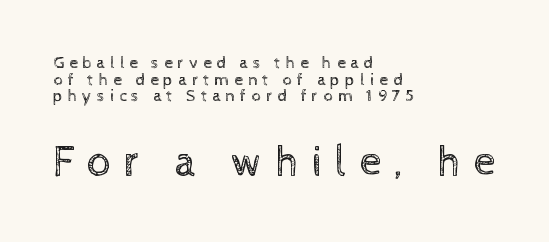
The specimen reads as upright at a glance. The font is comparable to plain body text, perhaps lighter. Each new line begins almost immediately beneath the previous one. The later block is typeset at a bigger size than the earlier block.
